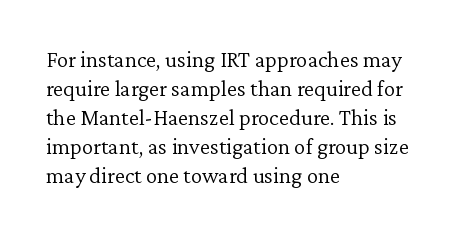
{"italic": "no", "bold": "no", "underline": "no", "align": "left", "line_spacing": "normal", "line_spacing_ratio": 1.26, "letter_spacing": "normal", "letter_spacing_em": 0.0, "glyph_px": 23}
